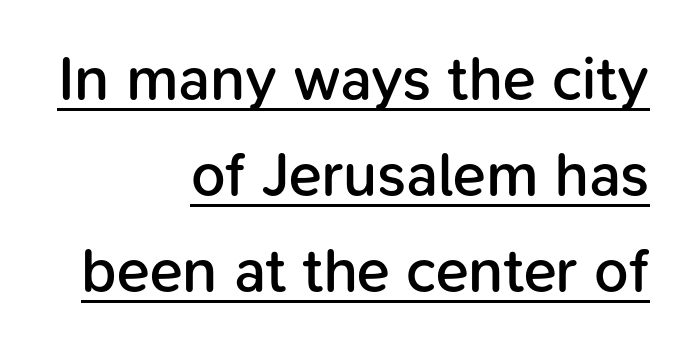
Q: Is the text bold? A: Semi-bold.
Q: Is the text italic (slanted)? A: No, it is upright.
Q: Is the typeface a serif or a sans-serif typeface? A: Sans-serif.
Q: Is the text underlined? A: Yes.
Q: How is the paragraph aligned? A: Right-aligned.
Q: Is the spacing between letters normal or unusually wide? A: Normal.
Q: Is the spacing between lines tight, normal or loose? A: Normal.
Q: Width (condensed, normal, or wide)? A: Normal.
Q: Stroke contrast? A: Low.
Q: x-height? A: Medium.
Q: Monospaced? A: No.
